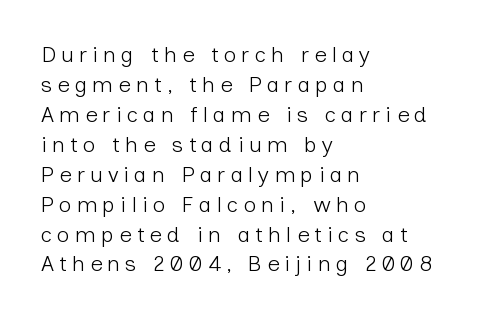
{"italic": "no", "bold": "no", "underline": "no", "align": "left", "line_spacing": "normal", "line_spacing_ratio": 1.36, "letter_spacing": "wide", "letter_spacing_em": 0.23, "glyph_px": 22}
